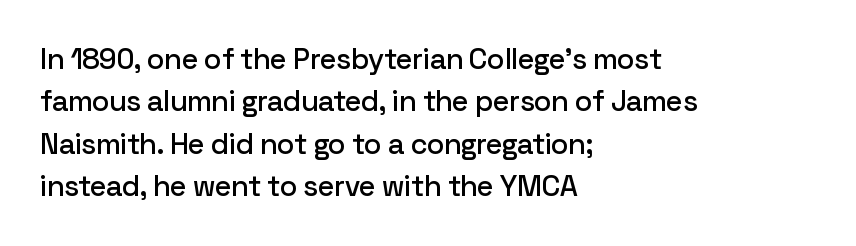
{"serif": "no", "italic": "no", "width": "normal", "stroke_contrast": "low", "x_height": "medium", "monospaced": "no", "underline": "no", "align": "left", "line_spacing": "normal", "line_spacing_ratio": 1.46, "letter_spacing": "normal", "letter_spacing_em": 0.0, "glyph_px": 29}
